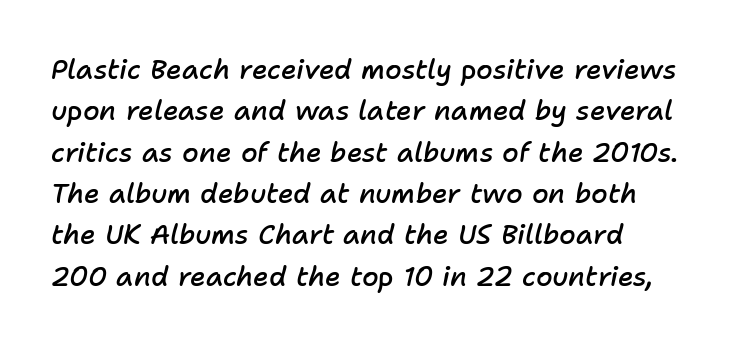
If you measured baseline to baseline, you'd find a middling distance. Strokes here are thickened, but only to semibold level. Characters are canted at an angle relative to the baseline's perpendicular. Short note: letters normally spaced.
